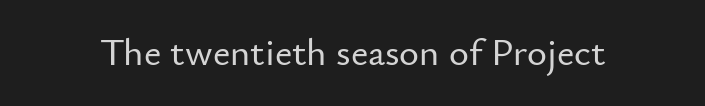
This sample has the flowing, uneven cadence of proportional lettering. Tracking value appears to be zero — textbook default spacing. These lines were composed using upright roman letters. Nobody drew a line under any word here. Typographically, this falls in the sans-serif category.
